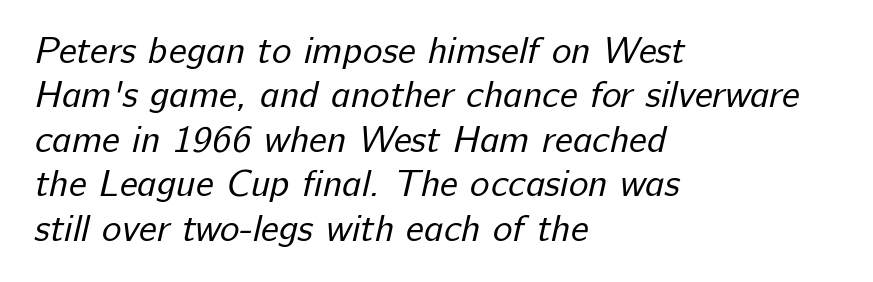
Q: Is the text bold? A: No.
Q: Is the typeface a serif or a sans-serif typeface? A: Sans-serif.
Q: Is the text underlined? A: No.
Q: How is the paragraph aligned? A: Left-aligned.
Q: Is the spacing between letters normal or unusually wide? A: Normal.
Q: Width (condensed, normal, or wide)? A: Normal.
Q: Stroke contrast? A: Low.
Q: x-height? A: Medium.
Q: Monospaced? A: No.
